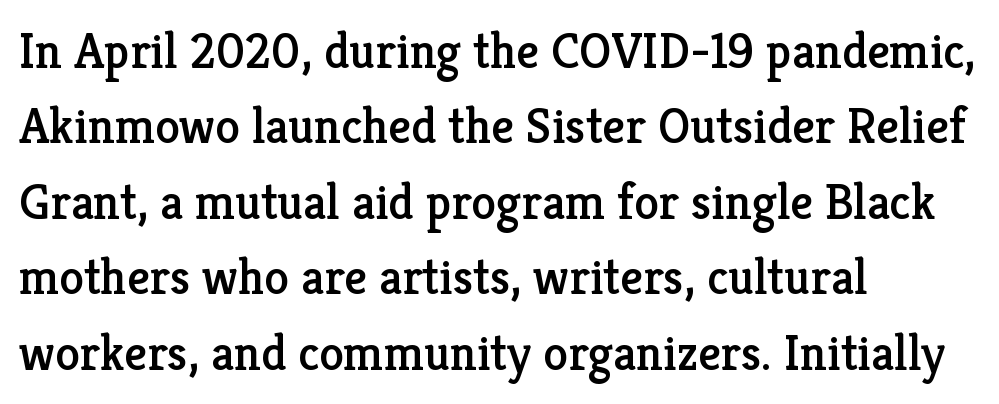
The image shows 50 px serif type, upright; set left-aligned, normal line spacing (1.51x), normal letter spacing, not underlined; low stroke contrast and a medium x-height.
